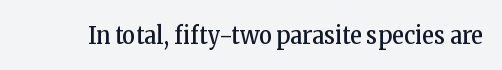
{"italic": "no", "bold": "no", "underline": "no", "letter_spacing": "normal", "letter_spacing_em": 0.0, "glyph_px": 25}
